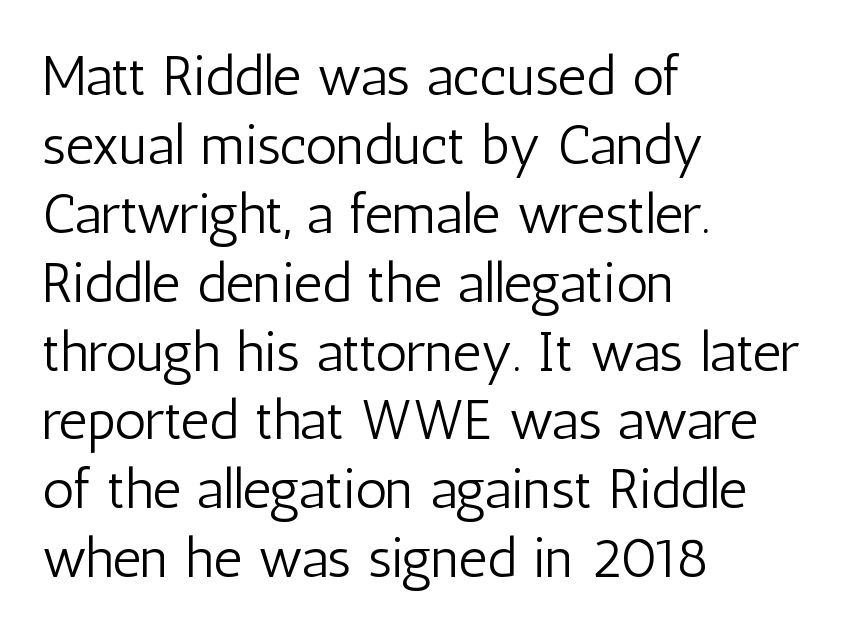
The image shows 56 px light, condensed sans-serif type, upright; set left-aligned, line spacing 1.23x, normal letter spacing, not underlined; low stroke contrast and a medium x-height.
